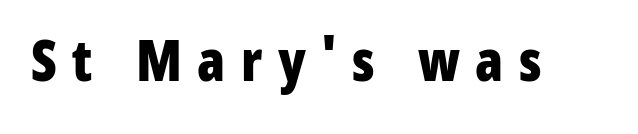
{"serif": "no", "italic": "no", "bold": "yes", "weight": "bold", "width": "condensed", "stroke_contrast": "low", "x_height": "medium", "monospaced": "no", "underline": "no", "letter_spacing": "wide", "letter_spacing_em": 0.27, "glyph_px": 57}
